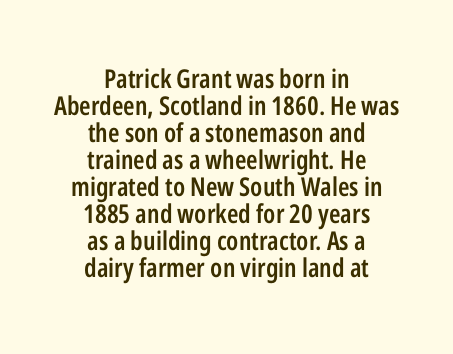
{"italic": "no", "bold": "semi", "underline": "no", "align": "center", "line_spacing": "tight", "line_spacing_ratio": 1.04, "letter_spacing": "normal", "letter_spacing_em": 0.0, "glyph_px": 26}
